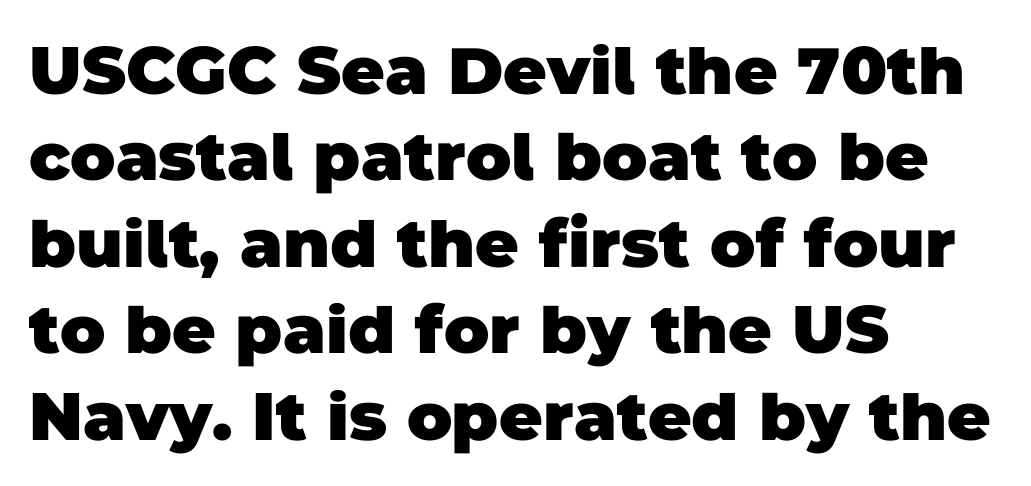
Q: Is the text bold? A: Yes.
Q: Is the typeface a serif or a sans-serif typeface? A: Sans-serif.
Q: Is the text underlined? A: No.
Q: How is the paragraph aligned? A: Left-aligned.
Q: Is the spacing between letters normal or unusually wide? A: Normal.
Q: Is the spacing between lines tight, normal or loose? A: Normal.
Q: Width (condensed, normal, or wide)? A: Normal.
Q: Stroke contrast? A: Low.
Q: x-height? A: Large.
Q: Monospaced? A: No.
